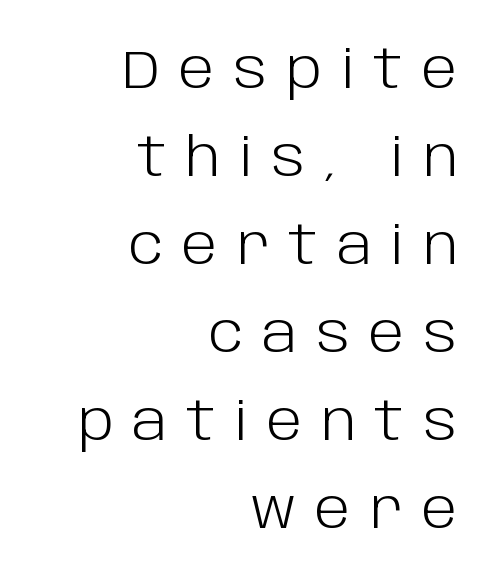
The image shows 54 px light sans-serif type, upright; set right-aligned, normal line spacing (1.63x), unusually wide letter spacing (+0.35 em), not underlined; low stroke contrast and a large x-height.
